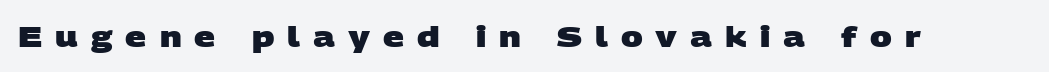
{"serif": "no", "bold": "yes", "weight": "heavy", "width": "wide", "stroke_contrast": "low", "x_height": "large", "monospaced": "no", "underline": "no", "letter_spacing": "wide", "letter_spacing_em": 0.45, "glyph_px": 29}
